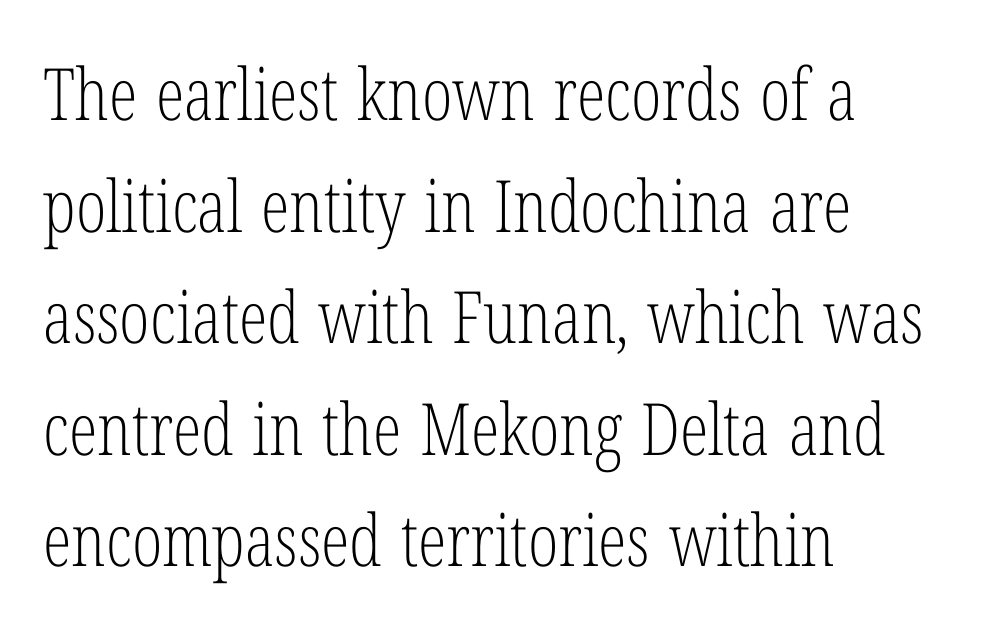
The image shows 72 px light, condensed serif type, upright; set left-aligned, normal line spacing (1.55x), normal letter spacing, not underlined; low stroke contrast and a medium x-height.
